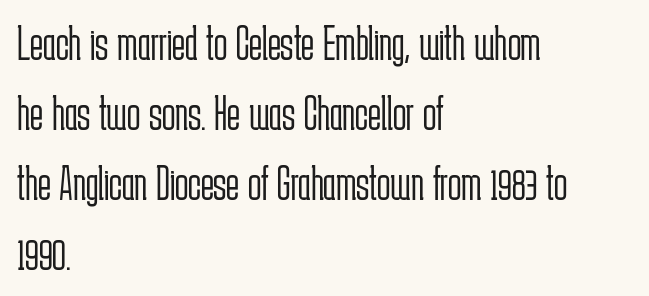
The image shows 49 px light, condensed sans-serif type, upright; set left-aligned, normal line spacing (1.43x), normal letter spacing, not underlined; low stroke contrast and a medium x-height.
